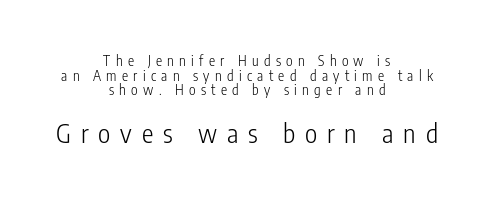
{"italic": "no", "bold": "no", "underline": "no", "align": "center", "line_spacing": "tight", "line_spacing_ratio": 1.05, "letter_spacing": "wide", "letter_spacing_em": 0.38, "larger_block": "second", "size_ratio": 1.86, "glyph_px": 26}
